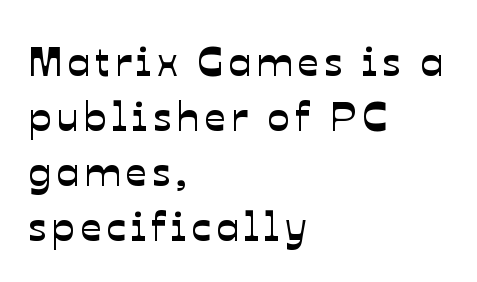
{"serif": "no", "width": "normal", "stroke_contrast": "low", "x_height": "medium", "monospaced": "no", "underline": "no", "align": "left", "line_spacing": "normal", "line_spacing_ratio": 1.31, "glyph_px": 42}
